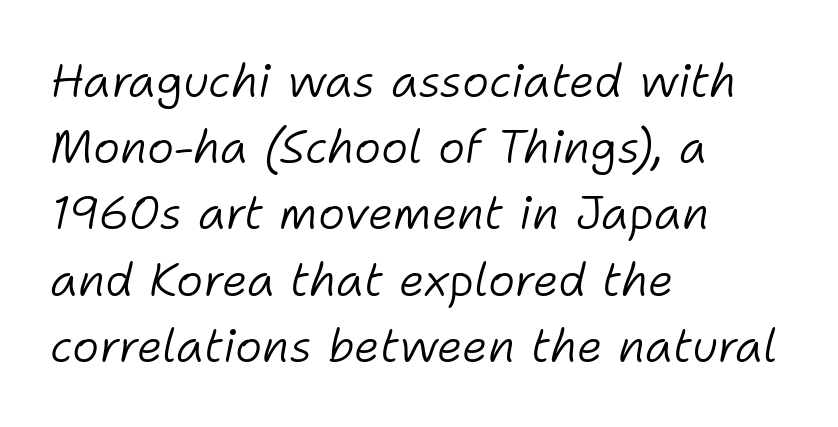
Q: Is the text bold? A: No.
Q: Is the text italic (slanted)? A: Yes, it leans right by about 11 degrees.
Q: Is the text underlined? A: No.
Q: How is the paragraph aligned? A: Left-aligned.
Q: Is the spacing between letters normal or unusually wide? A: Normal.
Q: Is the spacing between lines tight, normal or loose? A: Normal.
Q: Width (condensed, normal, or wide)? A: Normal.
Q: Stroke contrast? A: Low.
Q: x-height? A: Medium.
Q: Monospaced? A: No.
